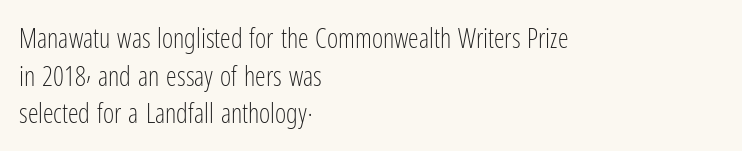
{"italic": "no", "bold": "no", "underline": "no", "align": "left", "line_spacing": "normal", "line_spacing_ratio": 1.39, "letter_spacing": "normal", "letter_spacing_em": 0.0, "glyph_px": 27}
